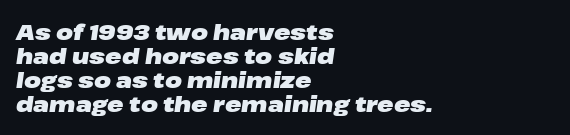
Caption: standard tracking, unaltered. Leftover space on each line is placed entirely after the last word. On the weight axis this lands at bold, roughly 700. Very little white space separates one row of letters from the next.
